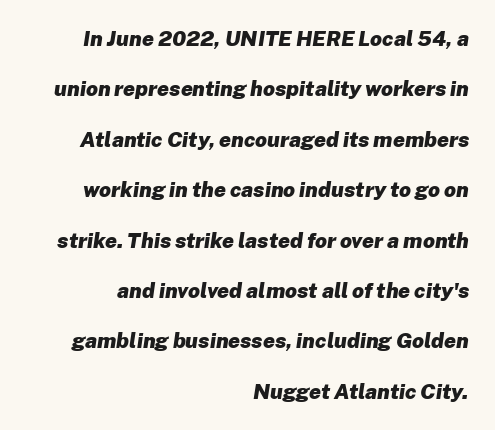
{"italic": "yes", "lean": "right", "slant_degrees": 8, "bold": "yes", "underline": "no", "align": "right", "line_spacing": "loose", "line_spacing_ratio": 2.4, "letter_spacing": "normal", "letter_spacing_em": 0.0, "glyph_px": 21}
